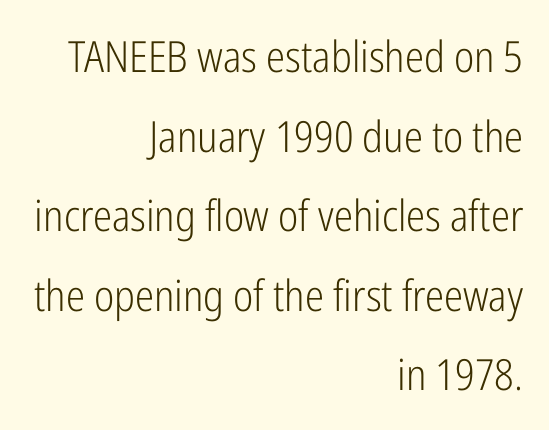
{"serif": "no", "italic": "no", "bold": "no", "weight": "light", "width": "condensed", "stroke_contrast": "low", "x_height": "medium", "monospaced": "no", "underline": "no", "align": "right", "line_spacing_ratio": 1.85, "letter_spacing": "normal", "letter_spacing_em": 0.0, "glyph_px": 43}
